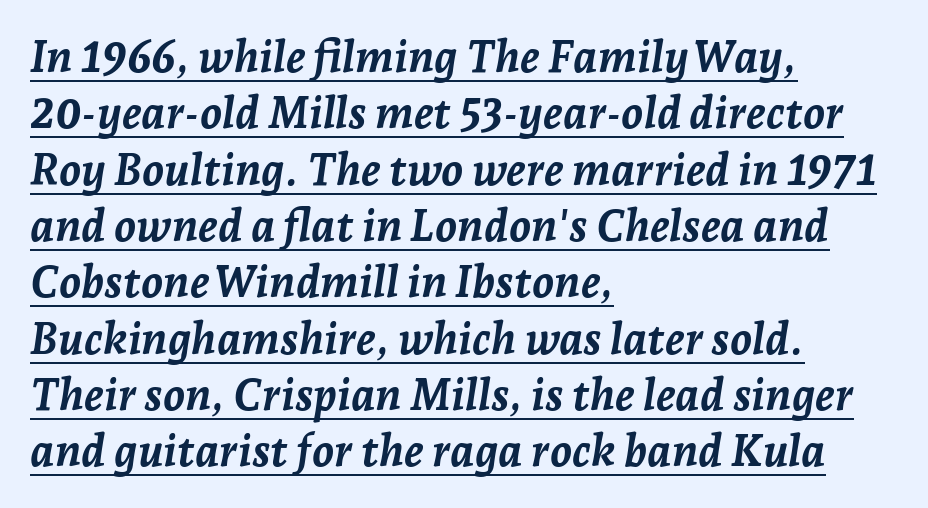
Q: Is the text bold? A: Yes.
Q: Is the text italic (slanted)? A: Yes, it leans right by about 7 degrees.
Q: Is the text underlined? A: Yes.
Q: How is the paragraph aligned? A: Left-aligned.
Q: Is the spacing between letters normal or unusually wide? A: Normal.
Q: Is the spacing between lines tight, normal or loose? A: Normal.
Q: Width (condensed, normal, or wide)? A: Normal.
Q: Stroke contrast? A: Low.
Q: x-height? A: Medium.
Q: Monospaced? A: No.
